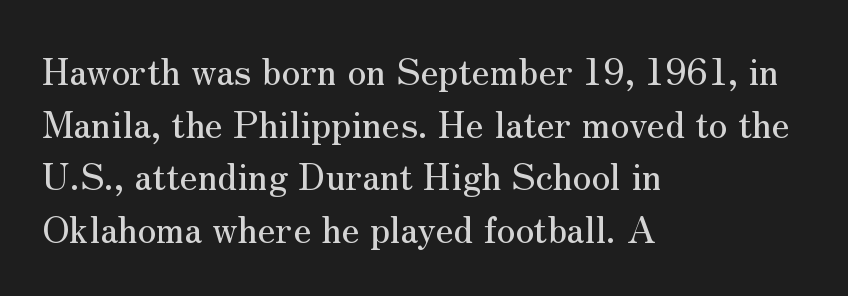
Inter-character spacing is left at the font's built-in metrics. Character widths vary here, with narrow letters taking less room than wide ones. Alignment: flush left. Regarding serifs, this sample has them. Nobody drew a line under any word here.
